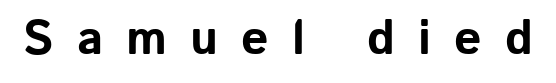
{"serif": "no", "italic": "no", "bold": "yes", "weight": "bold", "width": "normal", "stroke_contrast": "low", "x_height": "medium", "monospaced": "no", "underline": "no", "letter_spacing": "wide", "letter_spacing_em": 0.48, "glyph_px": 48}
